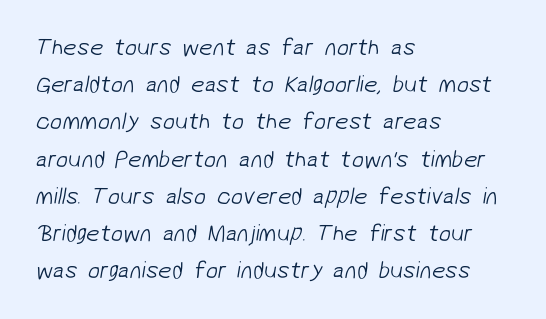
Q: Is the text bold? A: No.
Q: Is the text underlined? A: No.
Q: How is the paragraph aligned? A: Left-aligned.
Q: Is the spacing between letters normal or unusually wide? A: Normal.
Q: Is the spacing between lines tight, normal or loose? A: Normal.
